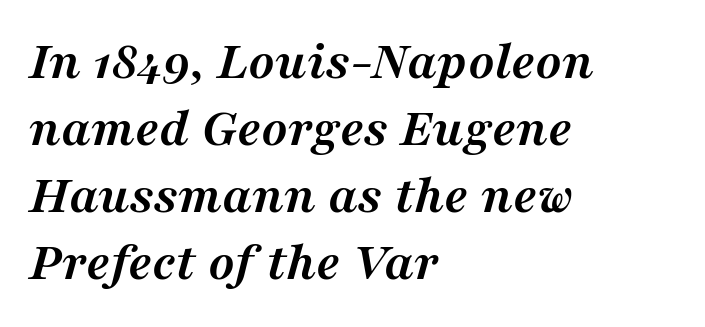
{"serif": "yes", "italic": "yes", "lean": "right", "slant_degrees": 16, "bold": "yes", "weight": "semibold", "width": "normal", "stroke_contrast": "medium", "x_height": "medium", "monospaced": "no", "underline": "no", "align": "left", "line_spacing_ratio": 1.22, "letter_spacing": "normal", "letter_spacing_em": 0.0, "glyph_px": 55}
